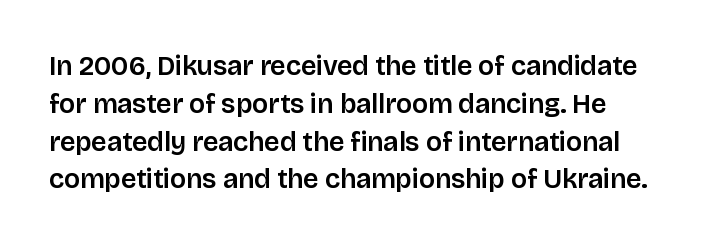
The lettering stays uniformly vertical, giving the passage a roman look. Words float on clear page, feet unadorned. Compared with typical paragraphs, the rows here are spaced about the same. Students, note that the glyphs here touch the page at normal intervals.
